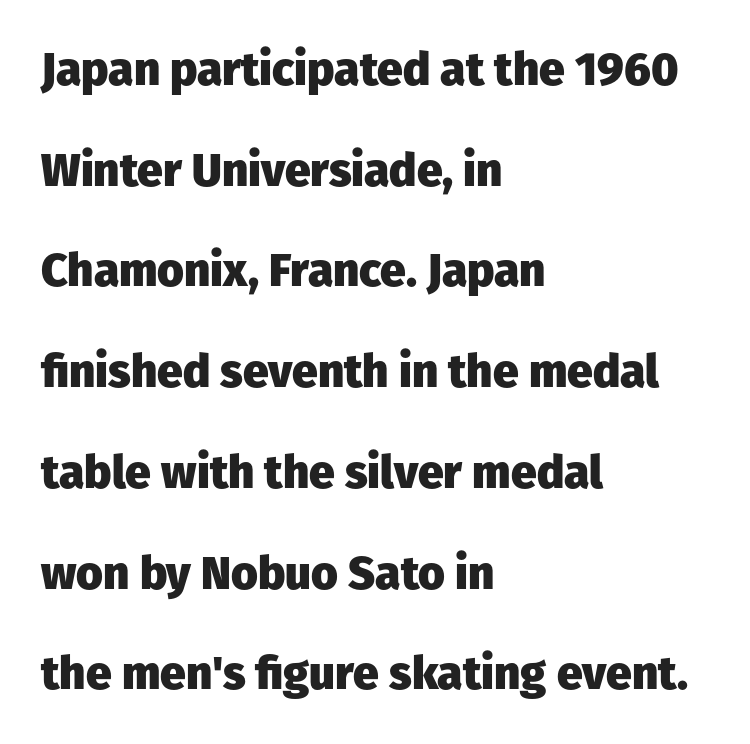
The zone under the glyphs is completely vacant. This rendering leaves character spacing at its baseline value. The passage is arranged the way most books set body copy — flush left. Notice the wide empty band between every row — that's loose leading.
